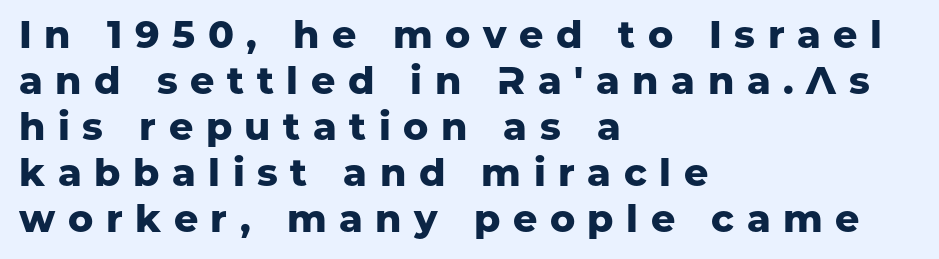
Q: Is the text bold? A: Yes.
Q: Is the text italic (slanted)? A: No, it is upright.
Q: Is the typeface a serif or a sans-serif typeface? A: Sans-serif.
Q: Is the text underlined? A: No.
Q: How is the paragraph aligned? A: Left-aligned.
Q: Is the spacing between letters normal or unusually wide? A: Unusually wide.
Q: Width (condensed, normal, or wide)? A: Normal.
Q: Stroke contrast? A: Low.
Q: x-height? A: Medium.
Q: Monospaced? A: No.
